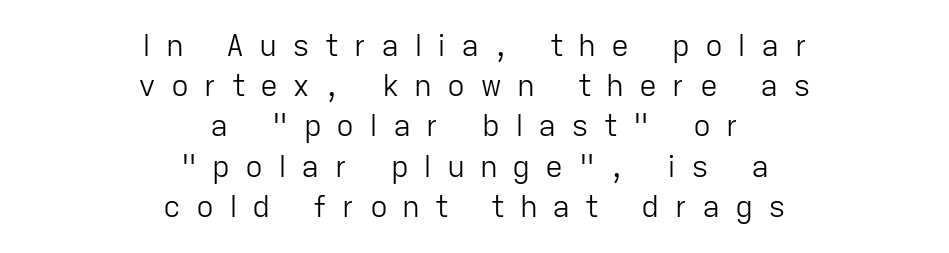
Letter spacing: wide. Each row of text sits above clean, open space. Caption: face not bold, strokes unweighted. Ascenders rise straight up at ninety degrees. In CSS terms this would be text-align: center.
